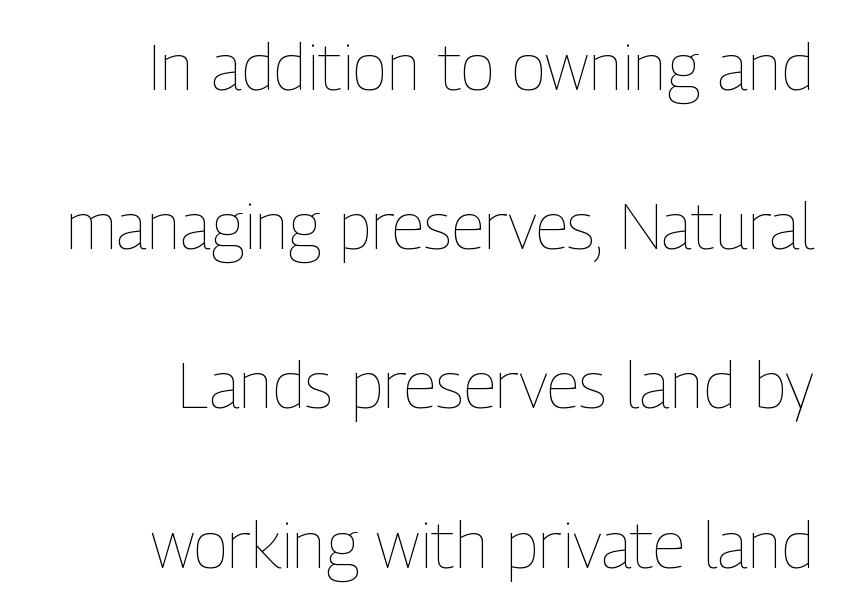
The image shows 65 px thin, condensed type, upright; set right-aligned, loose line spacing (2.45x), normal letter spacing, not underlined; low stroke contrast and a medium x-height.
